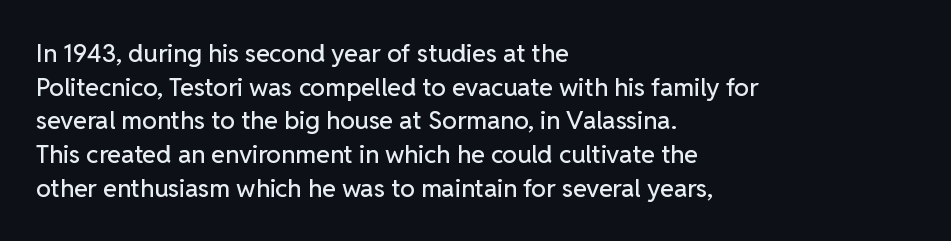
The image shows 25 px text type, upright; set left-aligned, normal line spacing (1.35x), normal letter spacing, not underlined.
